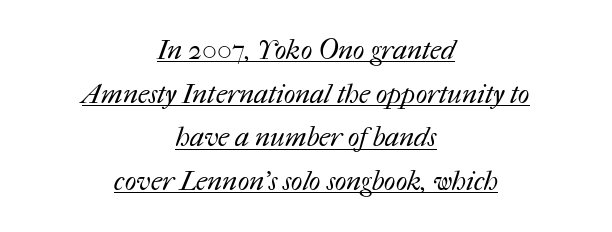
Q: Is the text bold? A: No.
Q: Is the text underlined? A: Yes.
Q: How is the paragraph aligned? A: Centered.
Q: Is the spacing between letters normal or unusually wide? A: Normal.
Q: Is the spacing between lines tight, normal or loose? A: Normal.
